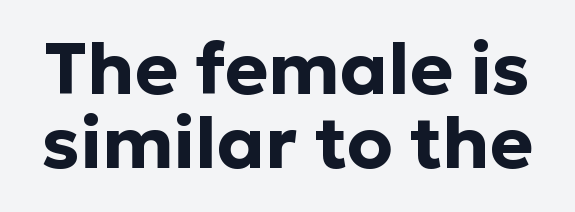
The image shows 73 px bold sans-serif type, upright; set tight line spacing (1.02x), normal letter spacing, not underlined; low stroke contrast and a medium x-height.
